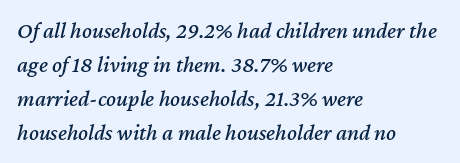
Short and long lines alike share a common starting point at left. Underline: absent. Successive baselines arrive at the customary interval. Yep, that's italic — everything's leaning. The rendering keeps characters at their native spacing.
